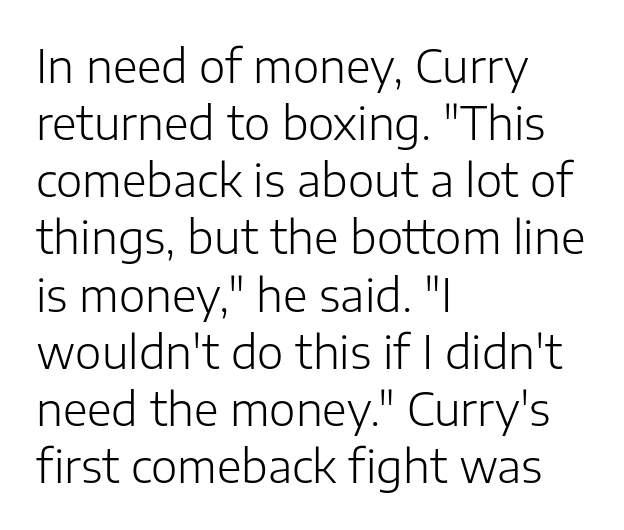
{"serif": "no", "italic": "no", "bold": "no", "weight": "light", "width": "normal", "stroke_contrast": "low", "x_height": "medium", "monospaced": "no", "underline": "no", "align": "left", "line_spacing": "normal", "line_spacing_ratio": 1.27, "letter_spacing": "normal", "letter_spacing_em": 0.0, "glyph_px": 45}
